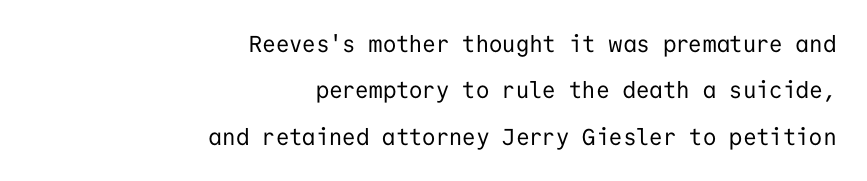
Bare-footed words on every line. Reading down the block, your eye finds every line finishing at a fixed right position. Is the letter spacing exaggerated? No — it looks like the ordinary default. Italic: no, the glyphs are upright roman. A typesetter would call this leading open, well beyond the default. The letters look calm and open, with moderate or lighter stems.
